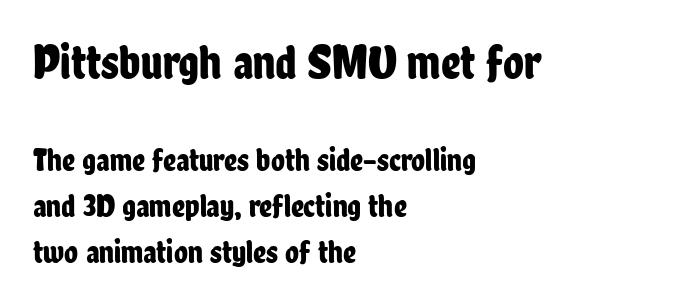
This sample keeps an unexceptional amount of space between lines. Think of a printed novel: that variable character pitch is what you see here. The strip under each line holds only bare page. The paragraph shown leans on its left margin. Characters follow at the spacing the type designer built in. Italic? Not at all — the glyphs are vertical.
